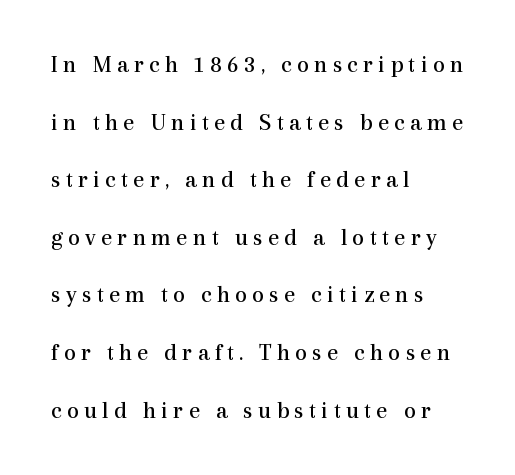
The image shows 24 px text type, upright; set left-aligned, loose line spacing (2.4x), unusually wide letter spacing (+0.22 em), not underlined.
